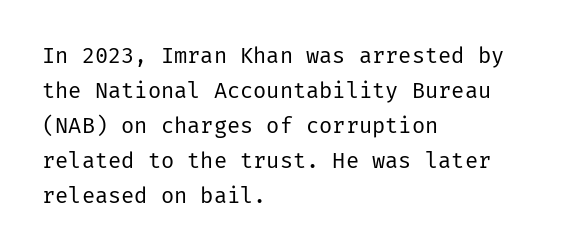
{"italic": "no", "bold": "no", "underline": "no", "align": "left", "line_spacing": "normal", "line_spacing_ratio": 1.59, "letter_spacing": "normal", "letter_spacing_em": 0.0, "glyph_px": 22}
